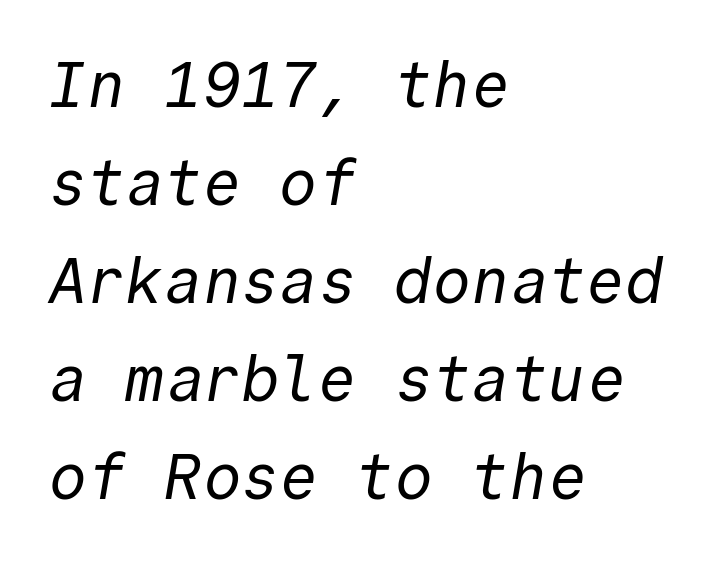
Q: Is the text bold? A: No.
Q: Is the typeface a serif or a sans-serif typeface? A: Sans-serif.
Q: Is the text underlined? A: No.
Q: How is the paragraph aligned? A: Left-aligned.
Q: Is the spacing between letters normal or unusually wide? A: Normal.
Q: Is the spacing between lines tight, normal or loose? A: Normal.
Q: Width (condensed, normal, or wide)? A: Normal.
Q: x-height? A: Medium.
Q: Monospaced? A: Yes.
